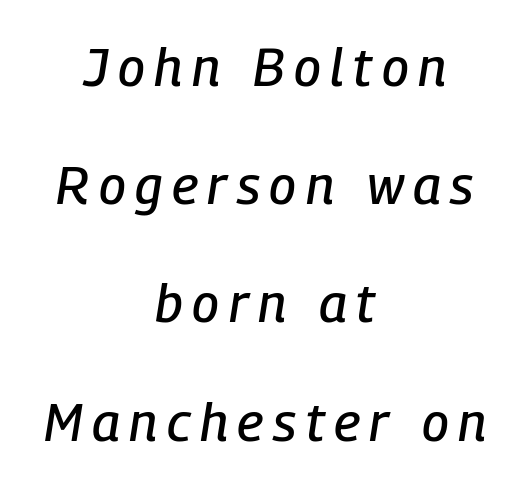
The space between consecutive lines is lavish. The zone under the glyphs is completely vacant. The whole block is typeset with a tilt. Here the designer chose a conventional face with non-uniform glyph widths. Centered paragraph, ragged on both sides.
